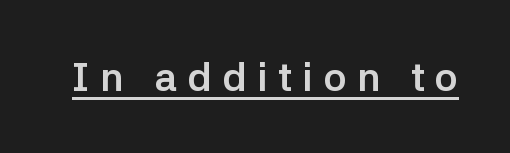
The image shows 40 px semibold sans-serif type, upright; set unusually wide letter spacing (+0.26 em), underlined; low stroke contrast and a medium x-height.
